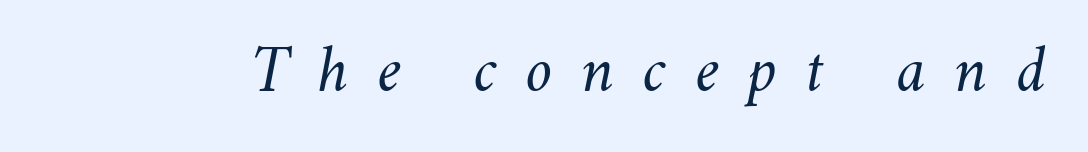
{"italic": "yes", "lean": "right", "slant_degrees": 11, "bold": "no", "weight": "light", "width": "normal", "stroke_contrast": "medium", "x_height": "small", "monospaced": "no", "underline": "no", "letter_spacing": "wide", "letter_spacing_em": 0.43, "glyph_px": 67}
